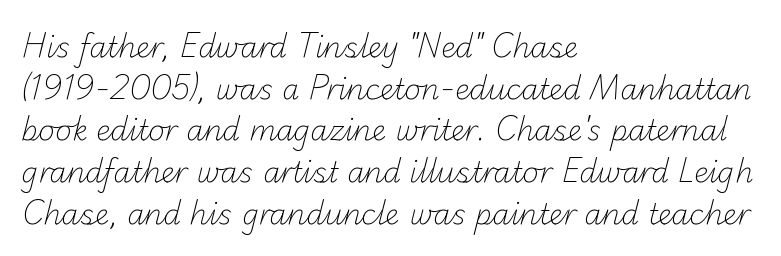
The image shows 28 px light sans-serif type; set left-aligned, normal line spacing (1.49x), normal letter spacing, not underlined; low stroke contrast and a small x-height.
